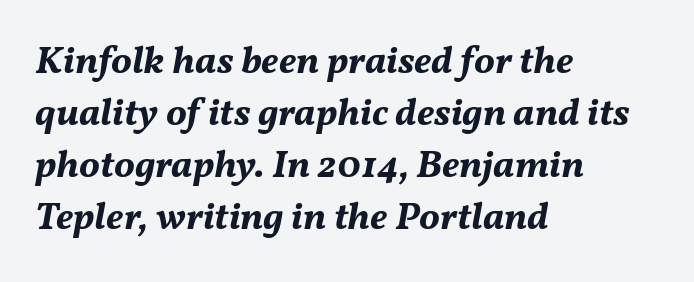
The glyphs are unaccompanied by any horizontal stroke below them. Is the type slanted? Yes — the strokes lean at a clear angle. The passage shown is typed in a proportional face where columns would drift. The glyphs have the mass of a bold cut. Between one letter and the next there's only the usual sliver of space.
